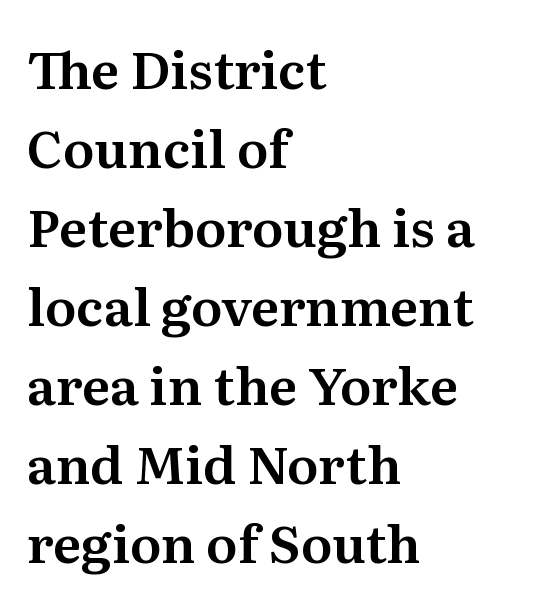
{"serif": "yes", "italic": "no", "width": "normal", "stroke_contrast": "medium", "x_height": "medium", "monospaced": "no", "underline": "no", "align": "left", "line_spacing": "normal", "line_spacing_ratio": 1.52, "letter_spacing": "normal", "letter_spacing_em": 0.0, "glyph_px": 52}
